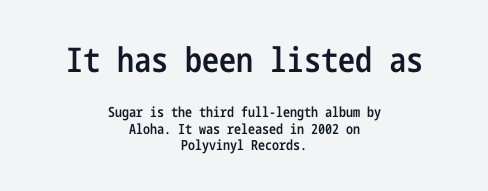
Bold? Not quite — semibold, heavier than regular but stopping short. No word sits above an underline. Posture: upright roman. Casual observation: everything's sitting right in the middle. The first block has been scaled up relative to the second.
